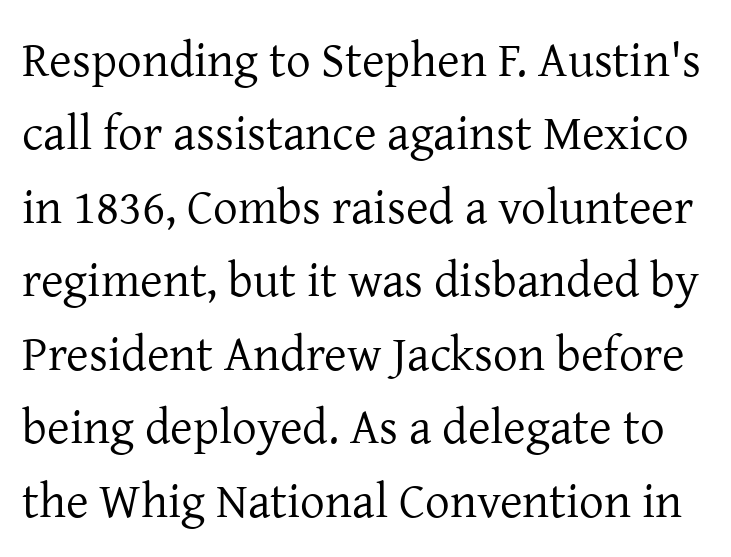
The image shows 49 px regular-weight serif type, upright; set normal line spacing (1.5x), normal letter spacing, not underlined; low stroke contrast and a medium x-height.
